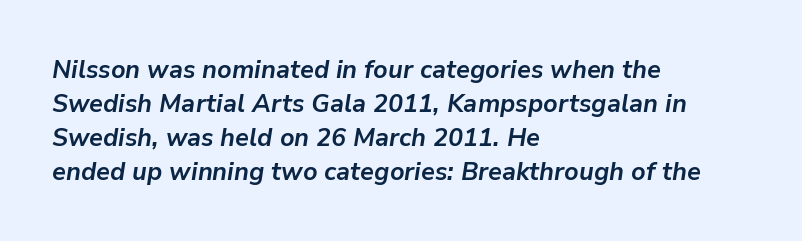
Q: Is the text bold? A: Yes.
Q: Is the text italic (slanted)? A: Yes, it leans right by about 9 degrees.
Q: Is the text underlined? A: No.
Q: How is the paragraph aligned? A: Left-aligned.
Q: Is the spacing between letters normal or unusually wide? A: Normal.
Q: Is the spacing between lines tight, normal or loose? A: Normal.
